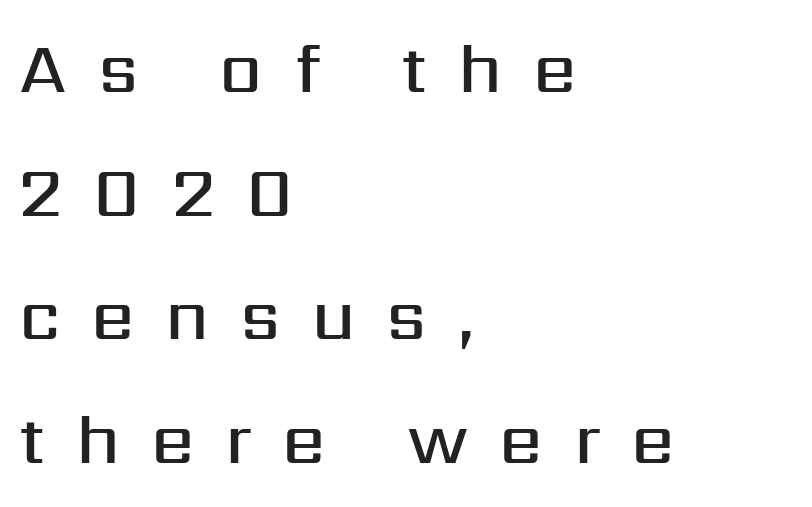
Ascenders rise straight up at ninety degrees. Spacing verdict: proportional, widths tailored to each character. Typeset ragged right — the left edge is the straight one. The font is running at a semibold setting, under full bold.
